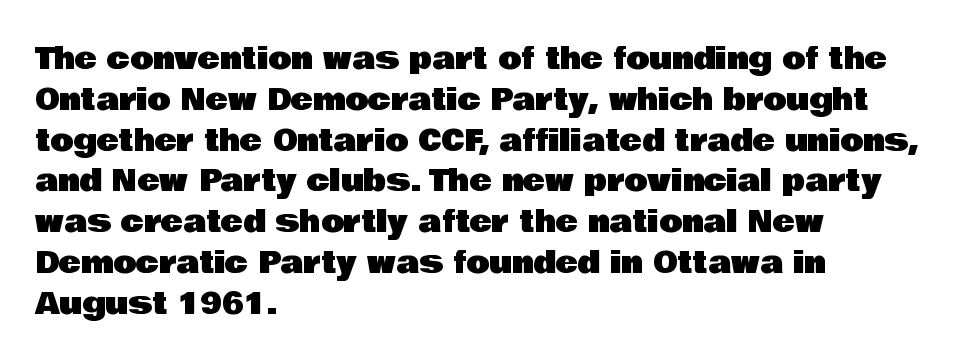
{"serif": "no", "italic": "no", "width": "normal", "stroke_contrast": "low", "x_height": "large", "monospaced": "no", "underline": "no", "align": "left", "line_spacing": "normal", "line_spacing_ratio": 1.36, "letter_spacing": "normal", "letter_spacing_em": 0.0, "glyph_px": 30}
